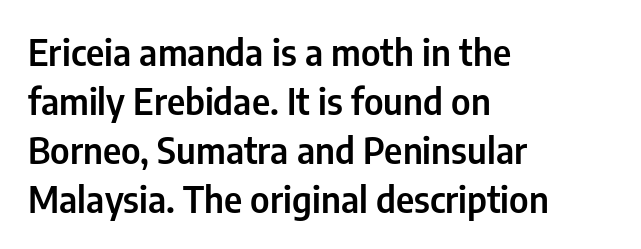
Q: Is the text italic (slanted)? A: No, it is upright.
Q: Is the typeface a serif or a sans-serif typeface? A: Sans-serif.
Q: Is the text underlined? A: No.
Q: How is the paragraph aligned? A: Left-aligned.
Q: Is the spacing between letters normal or unusually wide? A: Normal.
Q: Is the spacing between lines tight, normal or loose? A: Normal.
Q: Width (condensed, normal, or wide)? A: Condensed.
Q: Stroke contrast? A: Low.
Q: x-height? A: Medium.
Q: Monospaced? A: No.
